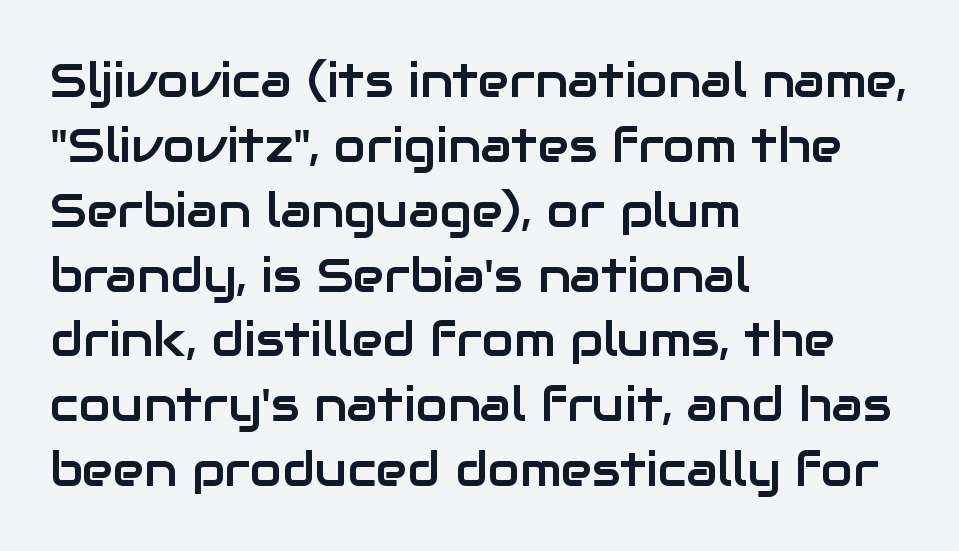
Every character sits straight up, as roman type does. Check under the words: just untouched page. Regarding serifs, this sample does without them. Each word holds together tightly as a unit, with standard inter-letter gaps.
